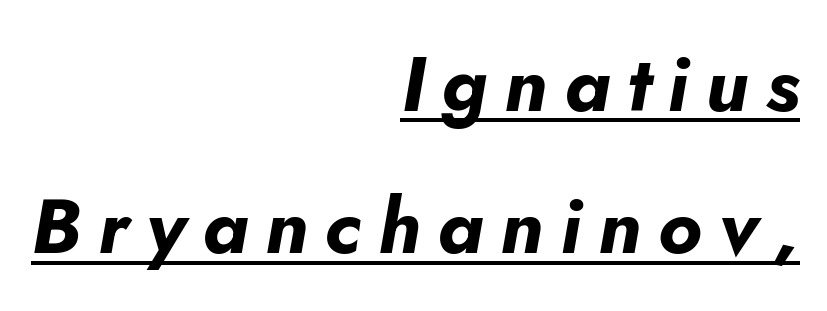
{"italic": "yes", "lean": "right", "slant_degrees": 5, "bold": "yes", "weight": "bold", "width": "normal", "stroke_contrast": "low", "x_height": "small", "monospaced": "no", "underline": "yes", "align": "right", "line_spacing_ratio": 1.85, "letter_spacing": "wide", "letter_spacing_em": 0.22, "glyph_px": 77}
